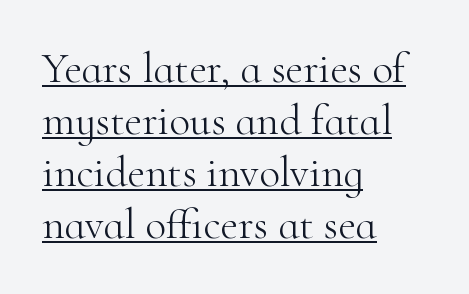
Type style note: has serifs. Nothing unusual about the tracking: characters are spaced as the font intends. The font is comparable to plain body text, perhaps lighter. Line starts are locked; line ends wander. Italic: no, the glyphs are upright roman. A rule runs beneath these lines of type.
